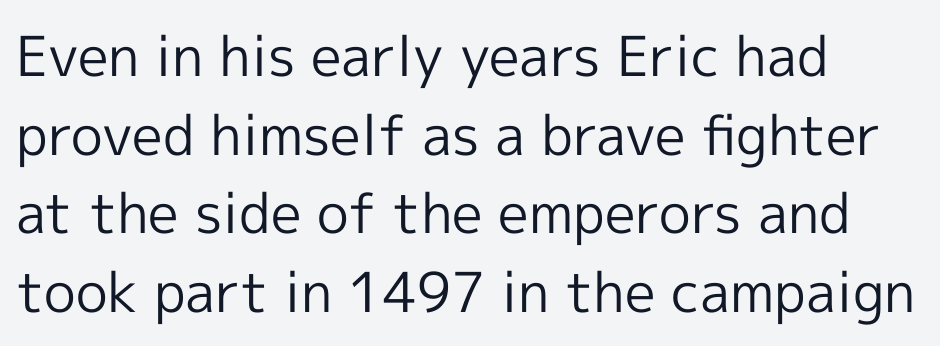
{"serif": "no", "italic": "no", "bold": "no", "weight": "regular", "width": "normal", "x_height": "medium", "monospaced": "no", "underline": "no", "align": "left", "line_spacing": "normal", "line_spacing_ratio": 1.43, "letter_spacing": "normal", "letter_spacing_em": 0.0, "glyph_px": 55}
